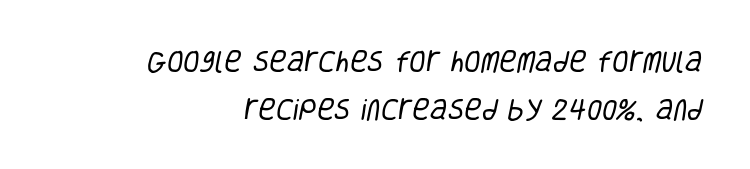
Vertically, the passage feels expansive, rows floating well apart. You could call the tracking neutral — neither tight nor loose. The glyphs are unaccompanied by any horizontal stroke below them. A quiet, ordinary-to-light weight characterises the typeface.
